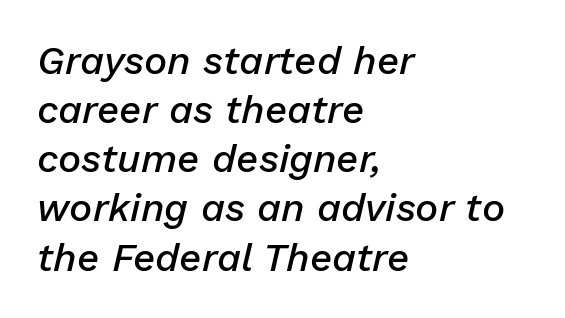
Q: Is the text bold? A: Semi-bold.
Q: Is the text italic (slanted)? A: Yes, it leans right by about 13 degrees.
Q: Is the text underlined? A: No.
Q: How is the paragraph aligned? A: Left-aligned.
Q: Is the spacing between letters normal or unusually wide? A: Normal.
Q: Is the spacing between lines tight, normal or loose? A: Normal.
Q: Width (condensed, normal, or wide)? A: Normal.
Q: Stroke contrast? A: Low.
Q: x-height? A: Medium.
Q: Monospaced? A: No.
